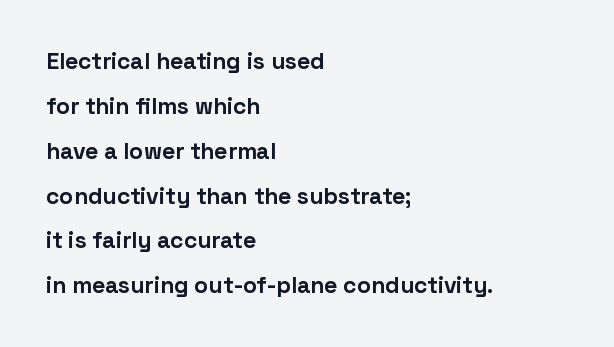
The axis of the letterforms is exactly vertical. The lines in this sample share a left origin and differ only in where they stop. Is the letter spacing exaggerated? No — it looks like the ordinary default. Honestly, the rows look like they've been pulled way apart. Each glyph is drawn with heavy, bold strokes. Bare-footed words on every line.
